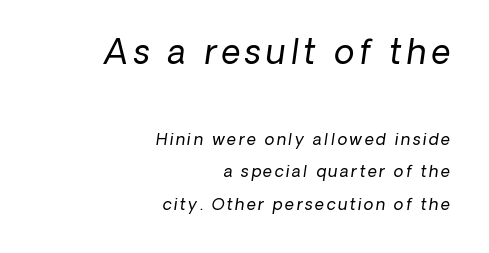
The image shows 33 px regular-weight type, italic (leaning right); set right-aligned, loose line spacing (2.04x), not underlined; the first (top) block is 2.06x larger; low stroke contrast and a medium x-height.
